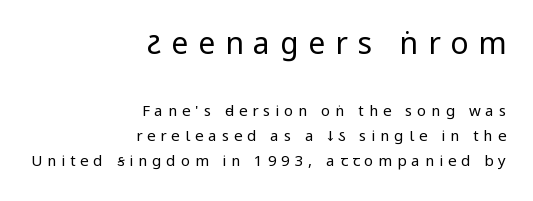
{"serif": "no", "italic": "no", "bold": "no", "weight": "regular", "width": "condensed", "stroke_contrast": "low", "x_height": "large", "monospaced": "no", "underline": "no", "align": "right", "line_spacing": "normal", "line_spacing_ratio": 1.69, "letter_spacing": "wide", "letter_spacing_em": 0.33, "larger_block": "first", "size_ratio": 2.0, "glyph_px": 30}
